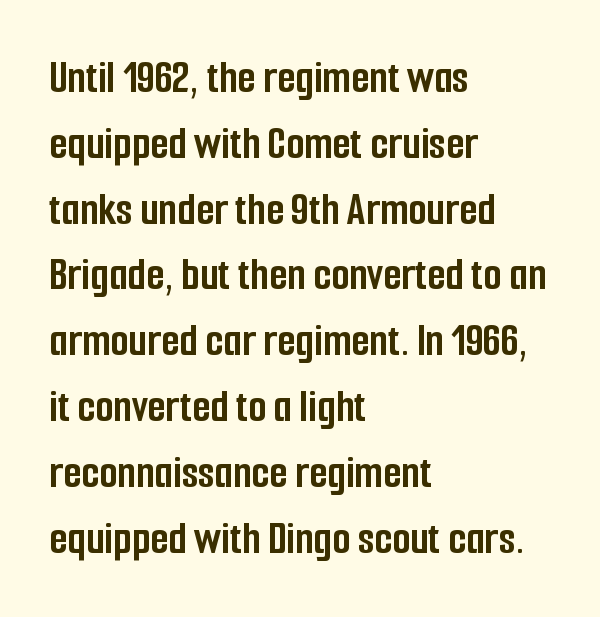
The image shows 47 px semibold, condensed sans-serif type, upright; set left-aligned, normal line spacing (1.4x), normal letter spacing, not underlined; low stroke contrast and a medium x-height.
